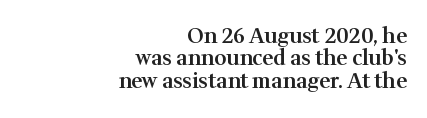
Q: Is the text bold? A: Semi-bold.
Q: Is the text italic (slanted)? A: No, it is upright.
Q: Is the text underlined? A: No.
Q: How is the paragraph aligned? A: Right-aligned.
Q: Is the spacing between letters normal or unusually wide? A: Normal.
Q: Is the spacing between lines tight, normal or loose? A: Tight.
